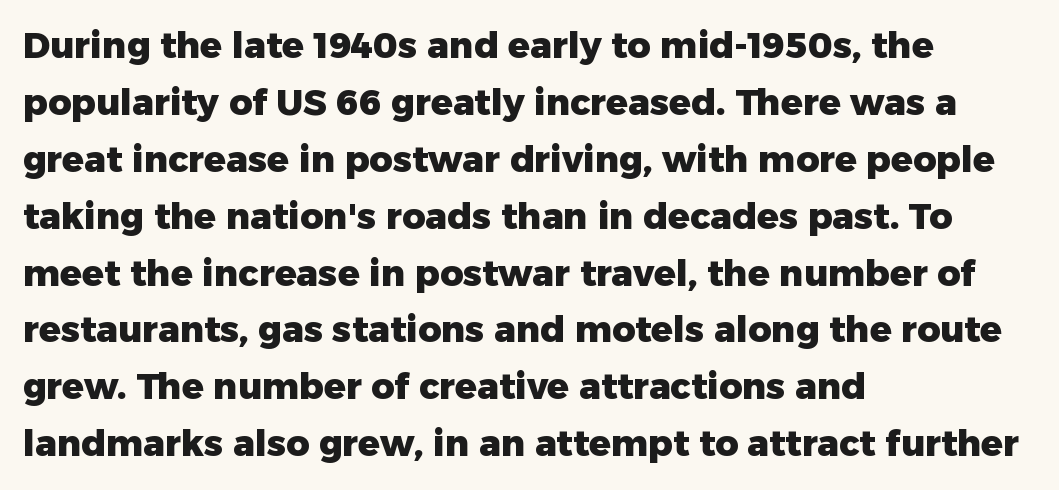
{"serif": "no", "italic": "no", "bold": "yes", "weight": "heavy", "width": "normal", "stroke_contrast": "low", "x_height": "medium", "monospaced": "no", "underline": "no", "align": "left", "line_spacing": "normal", "line_spacing_ratio": 1.58, "letter_spacing": "normal", "letter_spacing_em": 0.0, "glyph_px": 36}
